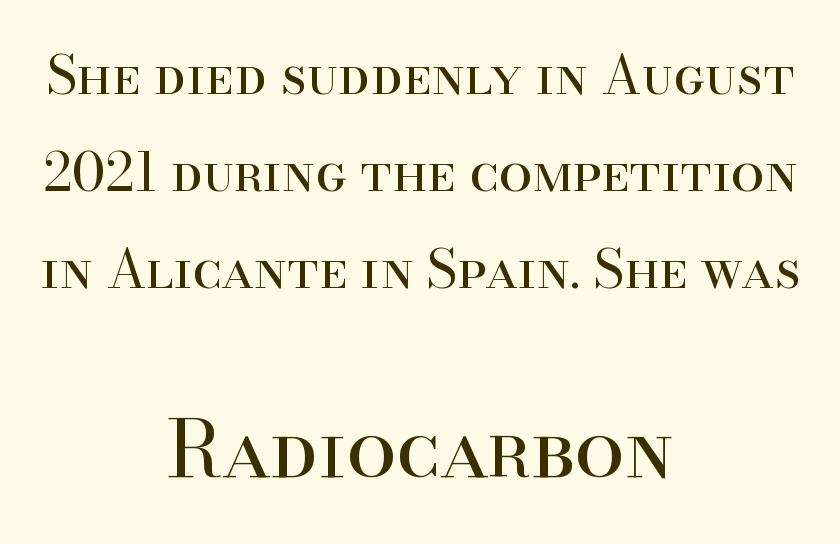
The image shows 79 px regular-weight serif type, upright; set centered, line spacing 1.83x, normal letter spacing, not underlined; the second (bottom) block is 1.49x larger; high stroke contrast and a small x-height.
